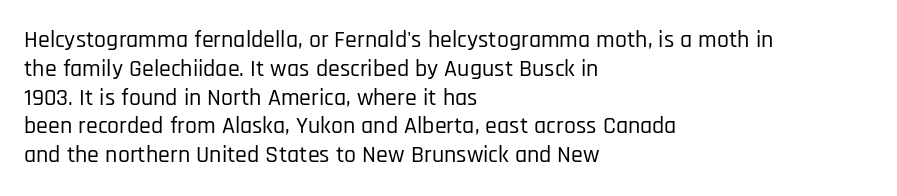
The image shows 24 px text type, upright; set left-aligned, line spacing 1.2x, normal letter spacing, not underlined.
